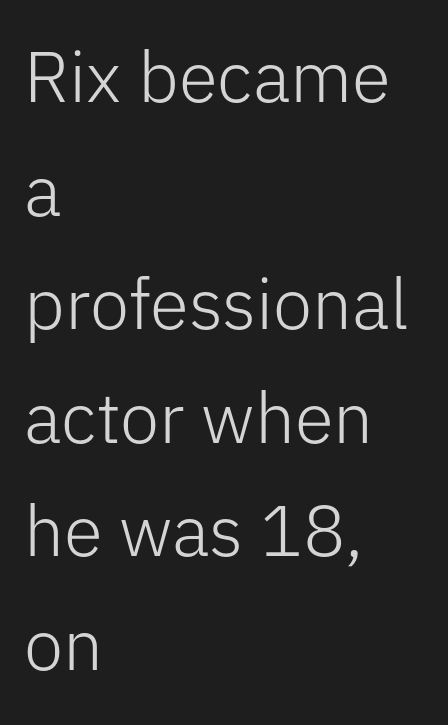
The image shows 71 px light sans-serif type, upright; set left-aligned, normal line spacing (1.6x), normal letter spacing, not underlined; low stroke contrast and a medium x-height.
